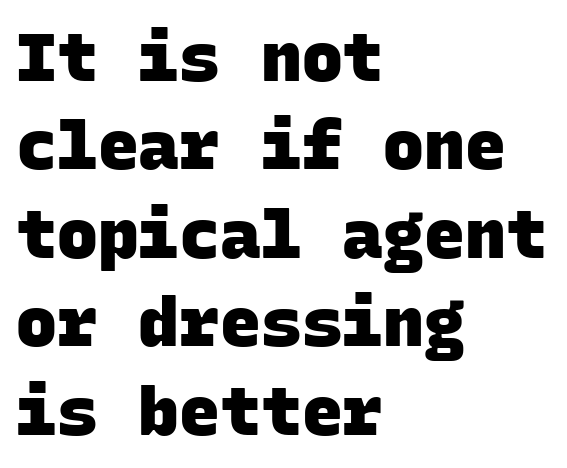
The typesetter chose a ragged-right arrangement here. Underline: absent. Leading matches the norm, producing a regular column. I'd describe the lettering as bold — thick and assertive.
